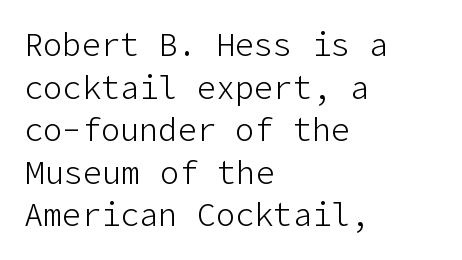
Reading down the column, the eye jumps a familiar distance to each next line. Stems here are at most as thick as an everyday book face. A typesetter would call this zero additional tracking. Observe the absence of serifs on each vertical stroke in this sample. The ragged edge is on the right, which tells us the setting is flush left. This is the regular roman posture of the typeface.
